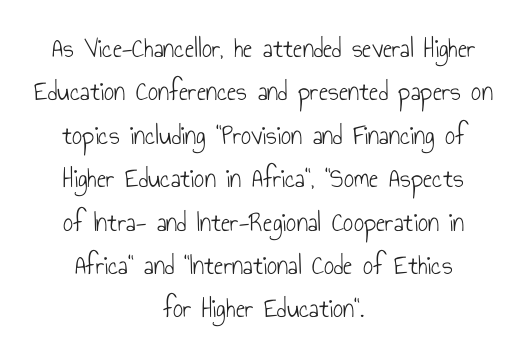
{"serif": "no", "italic": "no", "bold": "no", "weight": "light", "width": "condensed", "stroke_contrast": "low", "x_height": "small", "monospaced": "no", "underline": "no", "align": "center", "line_spacing": "normal", "line_spacing_ratio": 1.55, "letter_spacing": "normal", "letter_spacing_em": 0.0, "glyph_px": 28}
